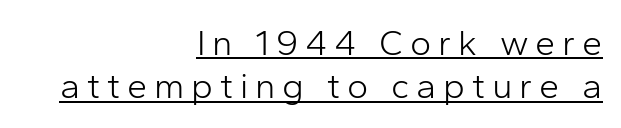
Q: Is the text bold? A: No.
Q: Is the text italic (slanted)? A: No, it is upright.
Q: Is the typeface a serif or a sans-serif typeface? A: Sans-serif.
Q: Is the text underlined? A: Yes.
Q: How is the paragraph aligned? A: Right-aligned.
Q: Width (condensed, normal, or wide)? A: Normal.
Q: Stroke contrast? A: Low.
Q: x-height? A: Medium.
Q: Monospaced? A: No.
